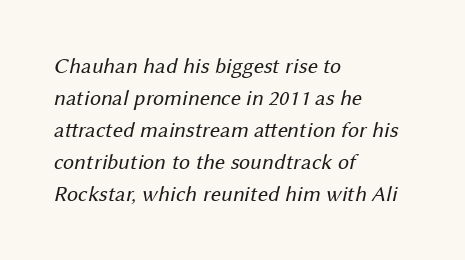
Q: Is the text bold? A: No.
Q: Is the text underlined? A: No.
Q: How is the paragraph aligned? A: Left-aligned.
Q: Is the spacing between letters normal or unusually wide? A: Normal.
Q: Is the spacing between lines tight, normal or loose? A: Normal.
